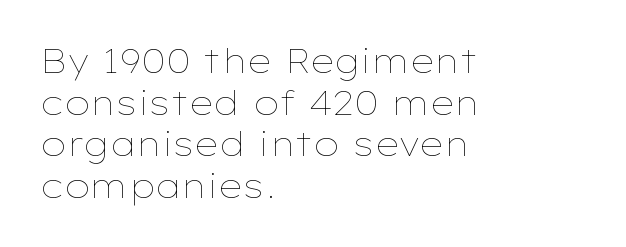
Q: Is the text bold? A: No.
Q: Is the text italic (slanted)? A: No, it is upright.
Q: Is the text underlined? A: No.
Q: How is the paragraph aligned? A: Left-aligned.
Q: Is the spacing between letters normal or unusually wide? A: Normal.
Q: Is the spacing between lines tight, normal or loose? A: Normal.
Q: Width (condensed, normal, or wide)? A: Wide.
Q: Stroke contrast? A: Low.
Q: x-height? A: Medium.
Q: Monospaced? A: No.
